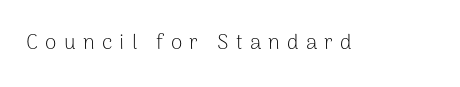
The image shows 21 px text type, upright; set unusually wide letter spacing (+0.34 em), not underlined.
